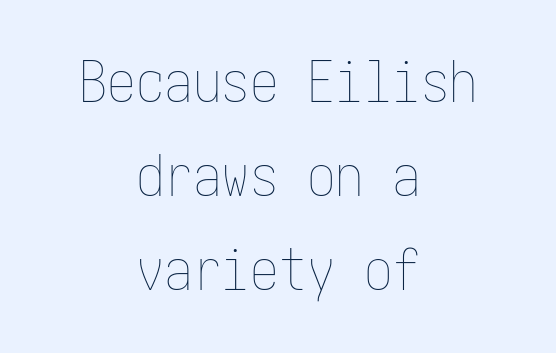
Q: Is the text bold? A: No.
Q: Is the text italic (slanted)? A: No, it is upright.
Q: Is the text underlined? A: No.
Q: How is the paragraph aligned? A: Centered.
Q: Is the spacing between letters normal or unusually wide? A: Normal.
Q: Is the spacing between lines tight, normal or loose? A: Normal.
Q: Width (condensed, normal, or wide)? A: Condensed.
Q: Stroke contrast? A: Low.
Q: x-height? A: Medium.
